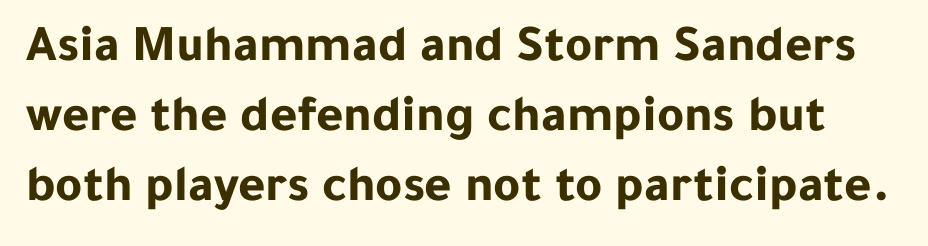
The image shows 52 px bold sans-serif type, upright; set normal line spacing (1.35x), normal letter spacing, not underlined; low stroke contrast and a medium x-height.
